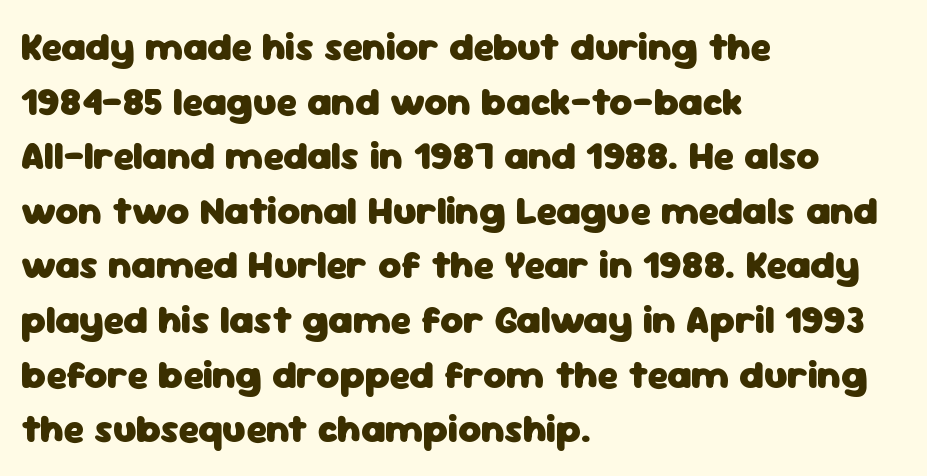
The letters carry no serifs — their stems end cleanly without finishing strokes. You could not count columns in this text — the font is proportionally spaced. Notice how the passage keeps a crisp vertical edge on the left only. The face used here has the dense, thick strokes of a bold. The string is rendered with underlining switched off. The passage shown has conventional tracking throughout.
